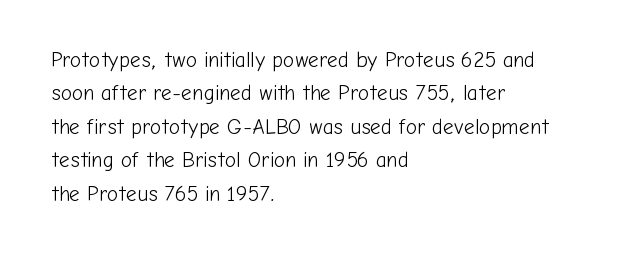
Q: Is the text bold? A: No.
Q: Is the text italic (slanted)? A: No, it is upright.
Q: Is the text underlined? A: No.
Q: How is the paragraph aligned? A: Left-aligned.
Q: Is the spacing between letters normal or unusually wide? A: Normal.
Q: Is the spacing between lines tight, normal or loose? A: Normal.
